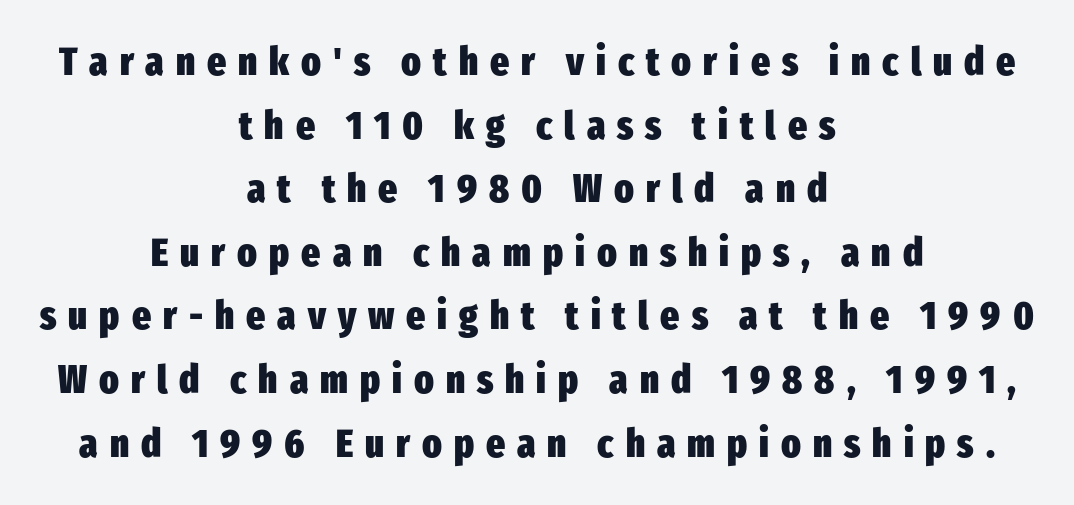
Q: Is the text bold? A: Yes.
Q: Is the text italic (slanted)? A: No, it is upright.
Q: Is the typeface a serif or a sans-serif typeface? A: Sans-serif.
Q: Is the text underlined? A: No.
Q: How is the paragraph aligned? A: Centered.
Q: Is the spacing between letters normal or unusually wide? A: Unusually wide.
Q: Is the spacing between lines tight, normal or loose? A: Normal.
Q: Width (condensed, normal, or wide)? A: Condensed.
Q: Stroke contrast? A: Low.
Q: x-height? A: Medium.
Q: Monospaced? A: No.
